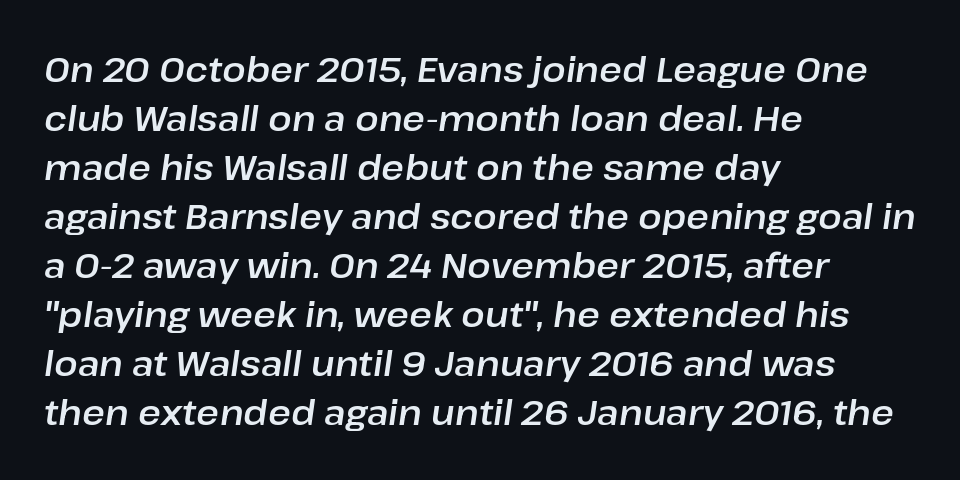
Honestly, the row spacing looks completely unremarkable. The axis of the letterforms is tilted away from vertical. The gap between lines stays unmarked. You could call the tracking neutral — neither tight nor loose.
